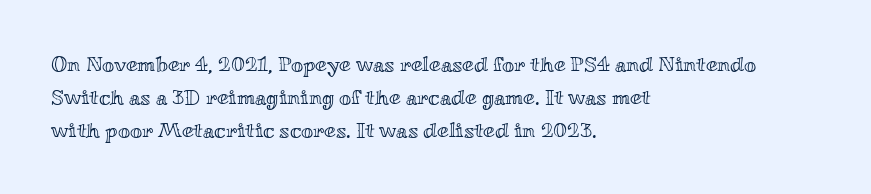
Q: Is the text italic (slanted)? A: No, it is upright.
Q: Is the text underlined? A: No.
Q: How is the paragraph aligned? A: Left-aligned.
Q: Is the spacing between letters normal or unusually wide? A: Normal.
Q: Is the spacing between lines tight, normal or loose? A: Normal.
